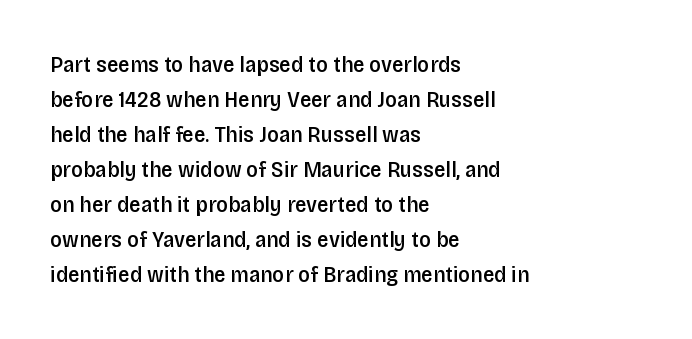
{"italic": "no", "bold": "semi", "underline": "no", "align": "left", "line_spacing": "normal", "line_spacing_ratio": 1.52, "letter_spacing": "normal", "letter_spacing_em": 0.0, "glyph_px": 23}
